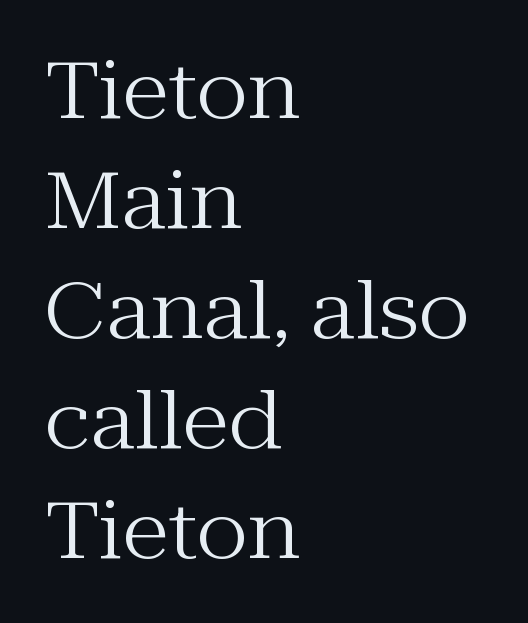
The image shows 78 px regular-weight serif type, upright; set left-aligned, normal line spacing (1.41x), normal letter spacing, not underlined; medium stroke contrast and a medium x-height.
